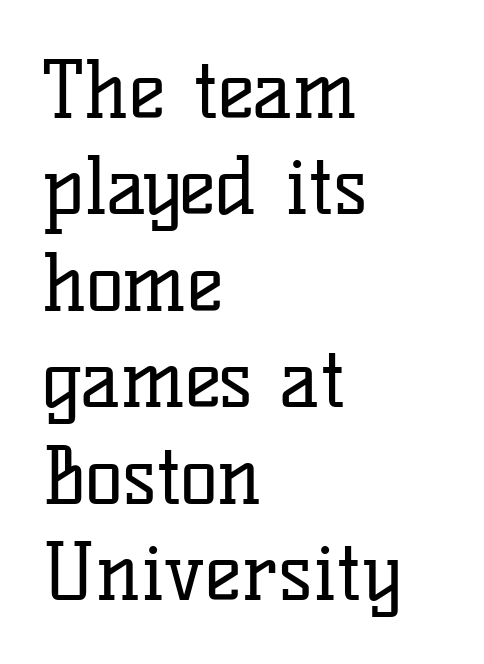
Line beginnings align vertically; line endings do not. Stems and bowls with no extra thickness — not bold. Plain, unruled lines of type. Notice how the stems are strictly vertical — no italics here. Regarding serifs, this sample has them.
